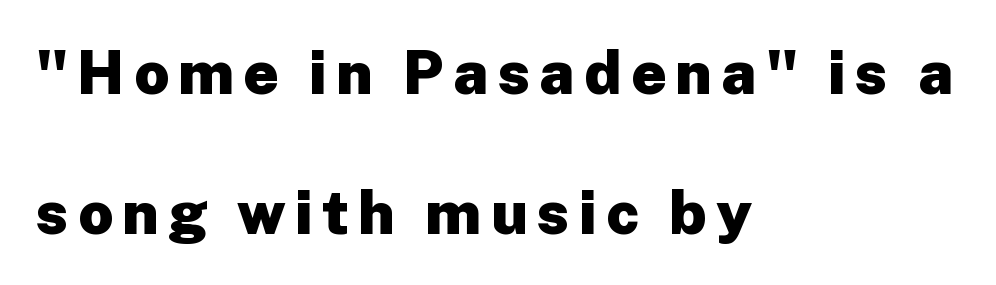
The font's upright variant was chosen for this text. Where is the straight margin? On the left. Are there feet on the stems? There aren't — it's a sans. Descenders are the only things crossing below the line. Stroke thickness is high; the sample reads as a true bold. Rows of type keep a wide berth in the vertical direction.
